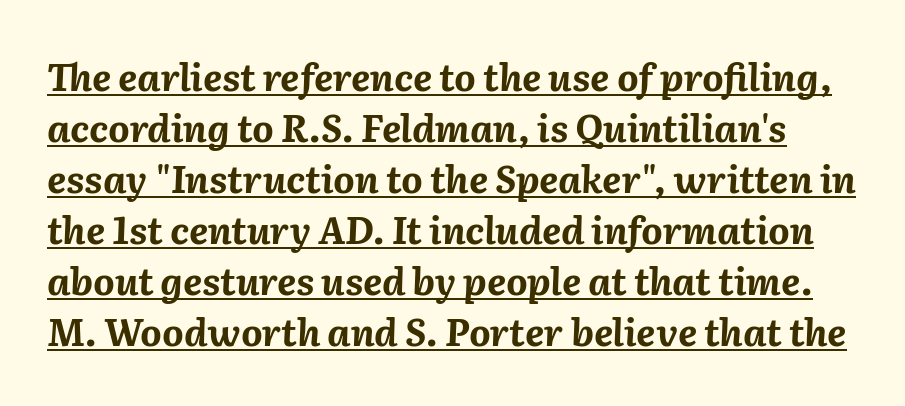
{"italic": "yes", "lean": "right", "slant_degrees": 2, "bold": "yes", "weight": "bold", "width": "normal", "stroke_contrast": "medium", "x_height": "medium", "monospaced": "no", "underline": "yes", "line_spacing": "normal", "line_spacing_ratio": 1.38, "letter_spacing": "normal", "letter_spacing_em": 0.0, "glyph_px": 37}
